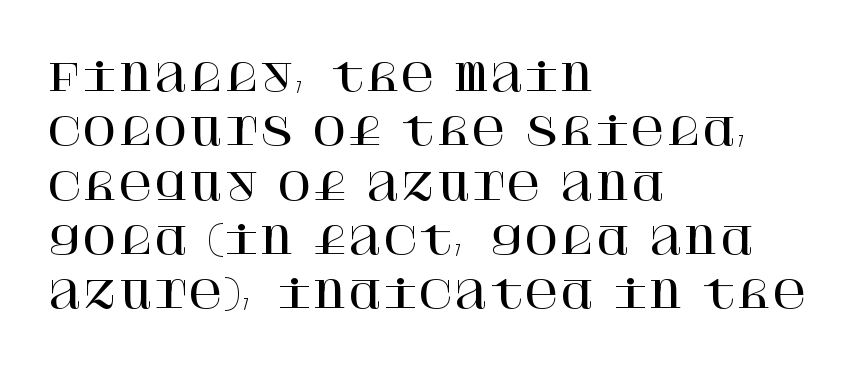
The image shows 38 px serif type, upright; set left-aligned, normal line spacing (1.43x), normal letter spacing, not underlined; high stroke contrast and a large x-height.
